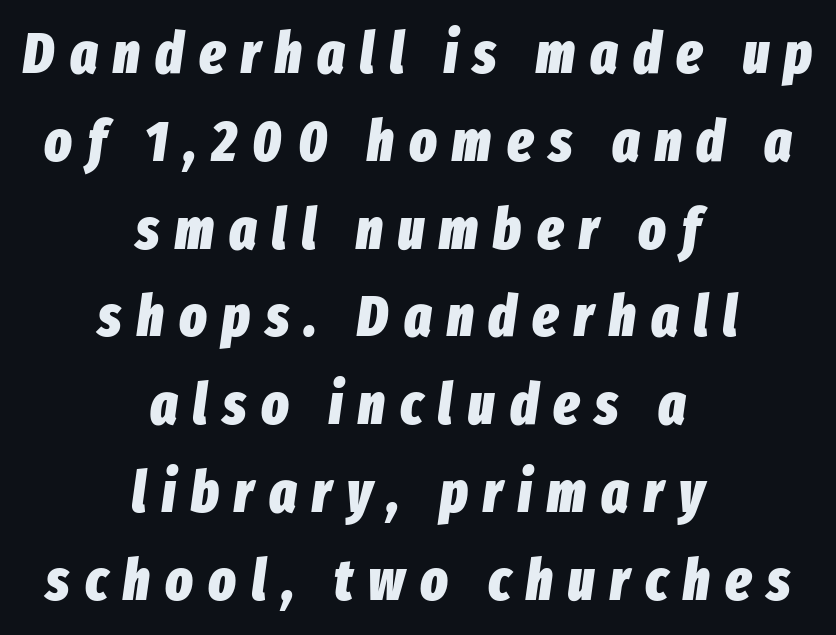
{"italic": "yes", "lean": "right", "slant_degrees": 8, "bold": "yes", "weight": "heavy", "width": "condensed", "stroke_contrast": "low", "x_height": "medium", "monospaced": "no", "underline": "no", "align": "center", "line_spacing": "normal", "line_spacing_ratio": 1.54, "letter_spacing": "wide", "letter_spacing_em": 0.27, "glyph_px": 57}
